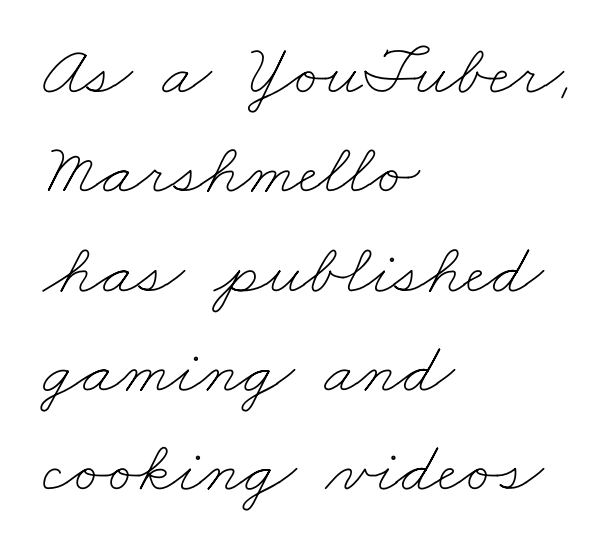
The space beneath each line is pristine and unruled. Honestly, the row spacing looks completely unremarkable. The letterforms sit shoulder to shoulder at normal distance. Proportional: the letters do not fall into vertical columns. Compared with a typical body face, this is equally light or lighter still.
